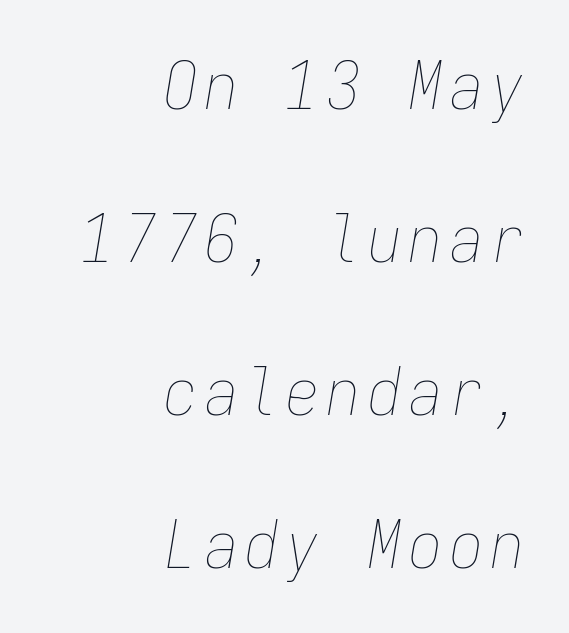
{"italic": "yes", "lean": "right", "slant_degrees": 9, "bold": "no", "weight": "thin", "width": "condensed", "stroke_contrast": "low", "x_height": "medium", "monospaced": "yes", "underline": "no", "align": "right", "line_spacing": "loose", "line_spacing_ratio": 2.32, "glyph_px": 66}
